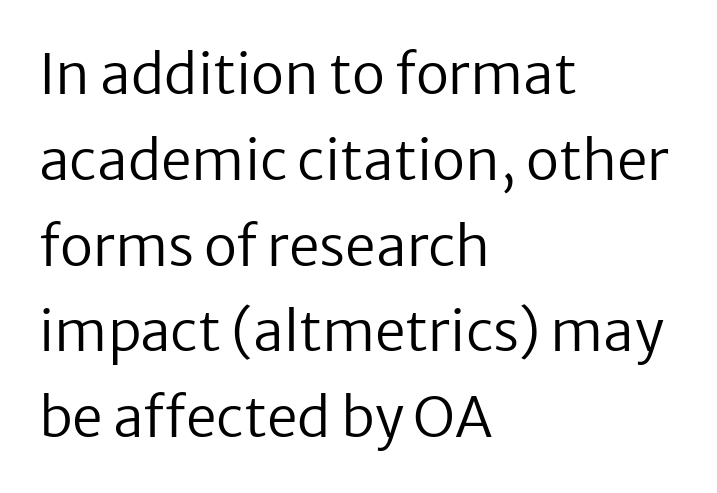
Plain, unruled lines of type. Notice how descenders clear the ascenders below comfortably — that's standard leading. Grotesque or geometric, the face here clearly has no serifs. Every character sits straight up, as roman type does. In terms of letterspacing, this is plain default setting. Think standard paragraph weight, or any step lighter than that.
